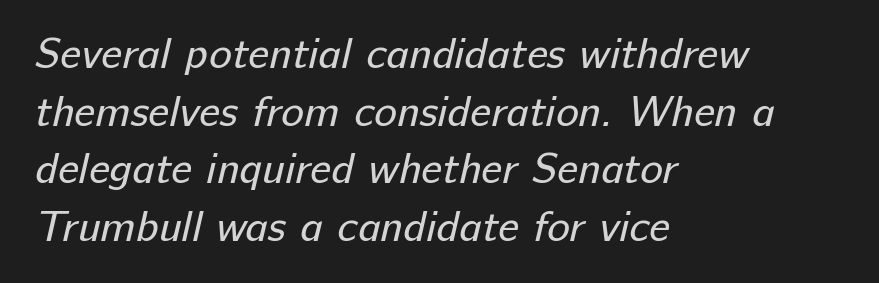
Q: Is the text bold? A: No.
Q: Is the typeface a serif or a sans-serif typeface? A: Sans-serif.
Q: Is the text underlined? A: No.
Q: How is the paragraph aligned? A: Left-aligned.
Q: Is the spacing between letters normal or unusually wide? A: Normal.
Q: Is the spacing between lines tight, normal or loose? A: Normal.
Q: Width (condensed, normal, or wide)? A: Normal.
Q: Stroke contrast? A: Low.
Q: x-height? A: Medium.
Q: Monospaced? A: No.
